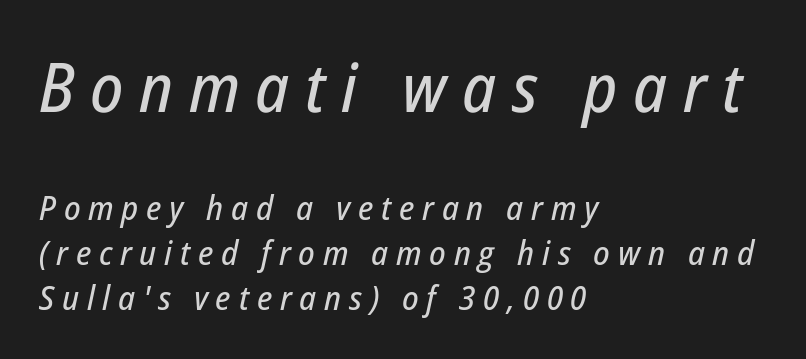
{"italic": "yes", "lean": "right", "slant_degrees": 12, "width": "condensed", "stroke_contrast": "low", "x_height": "medium", "monospaced": "no", "underline": "no", "align": "left", "line_spacing": "normal", "line_spacing_ratio": 1.32, "letter_spacing": "wide", "letter_spacing_em": 0.23, "larger_block": "first", "size_ratio": 2.0, "glyph_px": 68}
